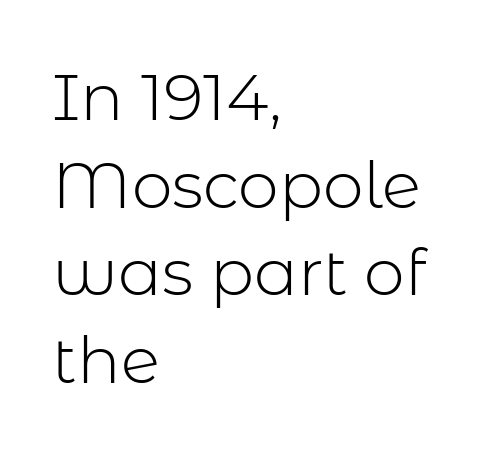
{"serif": "no", "italic": "no", "bold": "no", "weight": "light", "width": "normal", "stroke_contrast": "low", "x_height": "medium", "monospaced": "no", "underline": "no", "align": "left", "line_spacing": "normal", "line_spacing_ratio": 1.35, "letter_spacing": "normal", "letter_spacing_em": 0.0, "glyph_px": 65}
